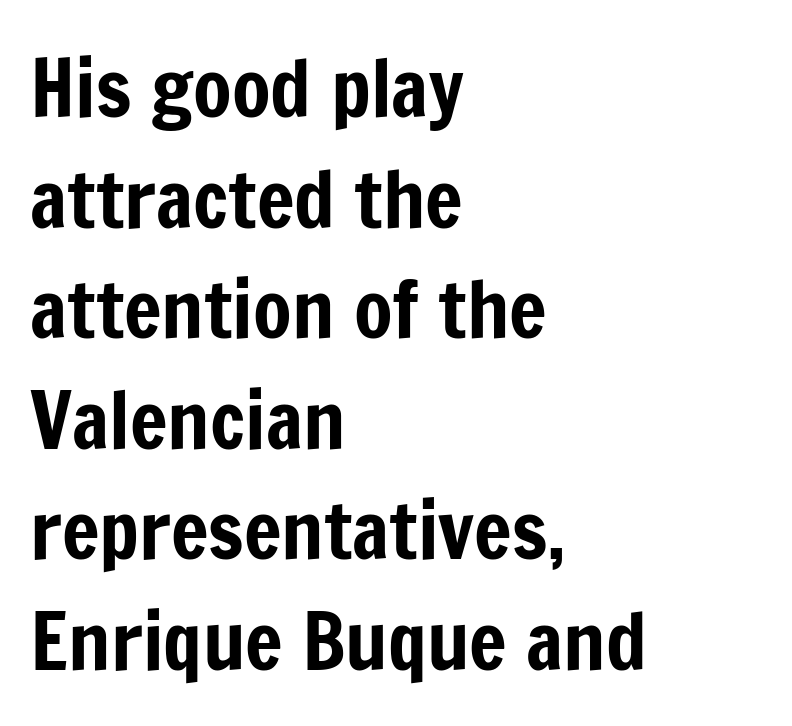
Does the lettering tilt? It doesn't — this is upright. Check where the strokes stop: nothing finishes them off — pure sans. A normal amount of white space separates one row of letters from the next. The ragged edge is on the right, which tells us the setting is flush left.
